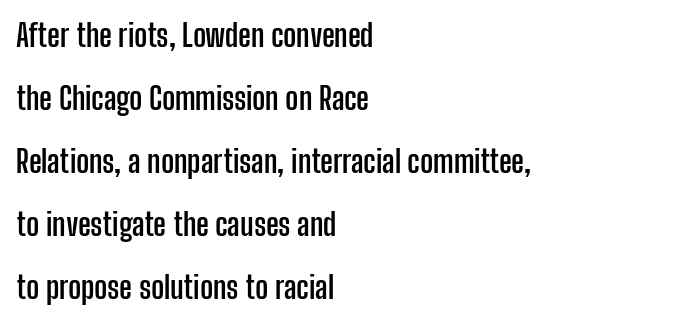
The image shows 31 px semibold, condensed sans-serif type, upright; set left-aligned, loose line spacing (2.03x), normal letter spacing, not underlined; low stroke contrast and a medium x-height.
